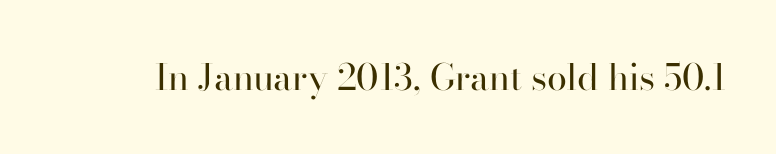
{"serif": "yes", "italic": "no", "bold": "no", "weight": "regular", "width": "normal", "stroke_contrast": "high", "x_height": "small", "monospaced": "no", "underline": "no", "letter_spacing": "normal", "letter_spacing_em": 0.0, "glyph_px": 36}
